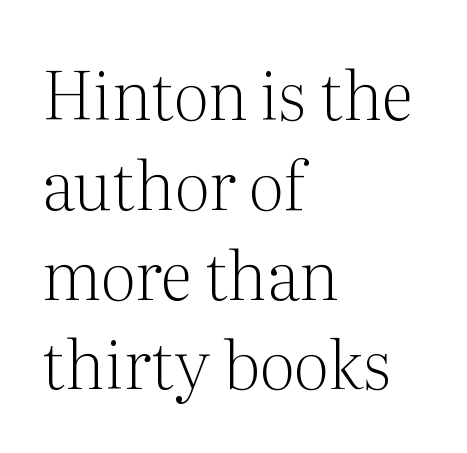
The image shows 66 px light serif type, upright; set left-aligned, normal line spacing (1.36x), normal letter spacing, not underlined; medium stroke contrast and a medium x-height.
